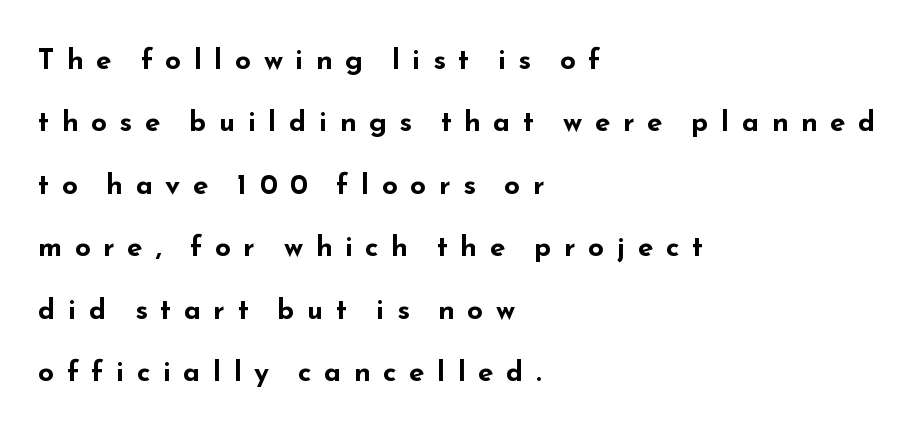
Q: Is the text bold? A: Yes.
Q: Is the text italic (slanted)? A: No, it is upright.
Q: Is the typeface a serif or a sans-serif typeface? A: Sans-serif.
Q: Is the text underlined? A: No.
Q: How is the paragraph aligned? A: Left-aligned.
Q: Is the spacing between letters normal or unusually wide? A: Unusually wide.
Q: Is the spacing between lines tight, normal or loose? A: Loose.
Q: Width (condensed, normal, or wide)? A: Wide.
Q: Stroke contrast? A: Low.
Q: x-height? A: Small.
Q: Monospaced? A: No.
